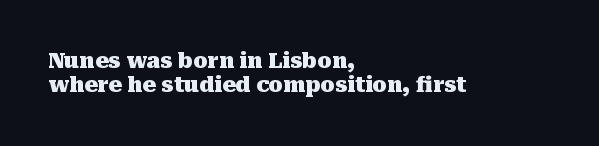
Q: Is the text bold? A: Yes.
Q: Is the text italic (slanted)? A: No, it is upright.
Q: Is the text underlined? A: No.
Q: How is the paragraph aligned? A: Left-aligned.
Q: Is the spacing between letters normal or unusually wide? A: Normal.
Q: Is the spacing between lines tight, normal or loose? A: Tight.
